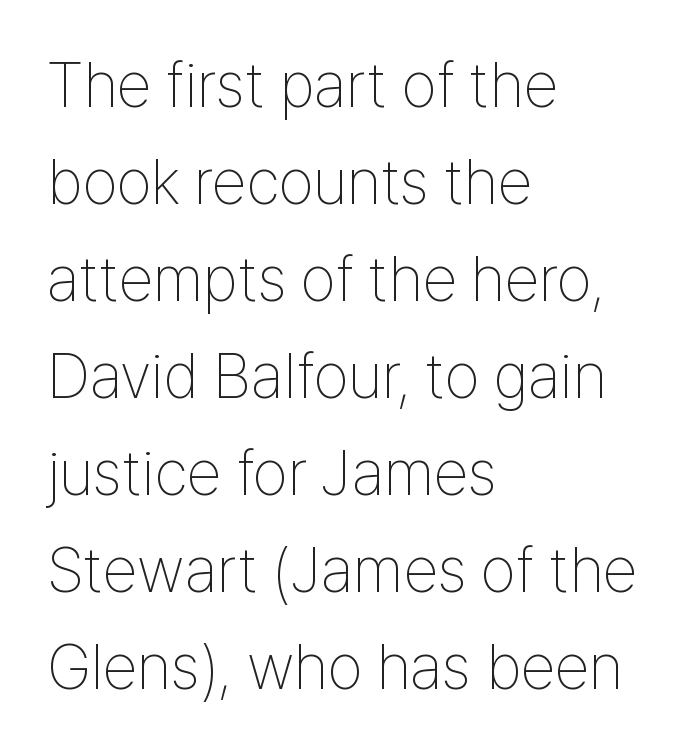
The image shows 63 px thin, condensed sans-serif type, upright; set left-aligned, normal line spacing (1.54x), normal letter spacing, not underlined; low stroke contrast and a medium x-height.
